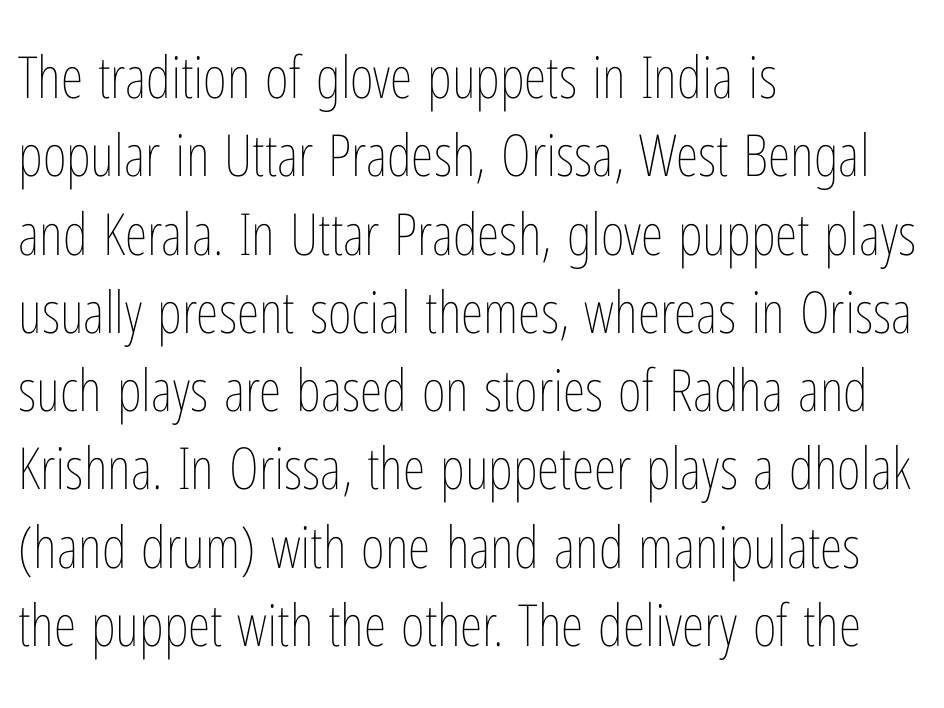
Do the letters lean? They stand straight. On a weight scale, this lands at 450 or below. Students, observe: this is what conventionally led text looks like. Line starts are locked; line ends wander.
